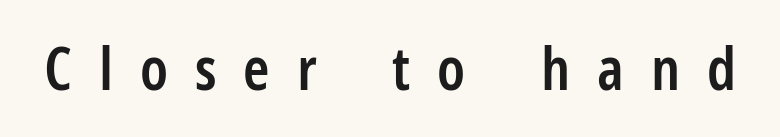
The lettering holds an erect, upright posture throughout. A typesetter would label this face a sans. Spacing verdict: proportional, widths tailored to each character. Quick note: underline off. A typesetter would call this heavily tracked-out type.
